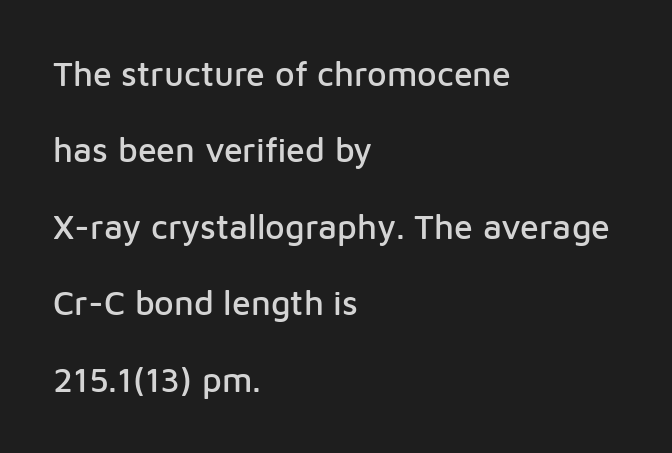
The image shows 34 px sans-serif type, upright; set left-aligned, loose line spacing (2.25x), normal letter spacing, not underlined; low stroke contrast and a medium x-height.
